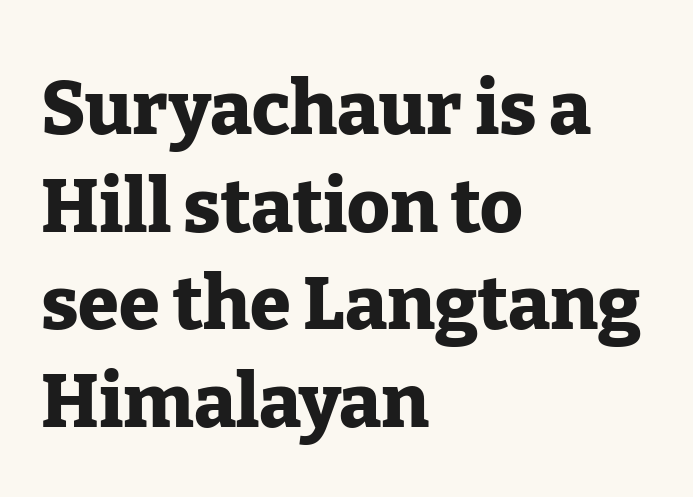
Q: Is the text bold? A: Yes.
Q: Is the text italic (slanted)? A: No, it is upright.
Q: Is the typeface a serif or a sans-serif typeface? A: Serif.
Q: Is the text underlined? A: No.
Q: How is the paragraph aligned? A: Left-aligned.
Q: Is the spacing between letters normal or unusually wide? A: Normal.
Q: Is the spacing between lines tight, normal or loose? A: Normal.
Q: Width (condensed, normal, or wide)? A: Normal.
Q: Stroke contrast? A: Low.
Q: x-height? A: Medium.
Q: Monospaced? A: No.
